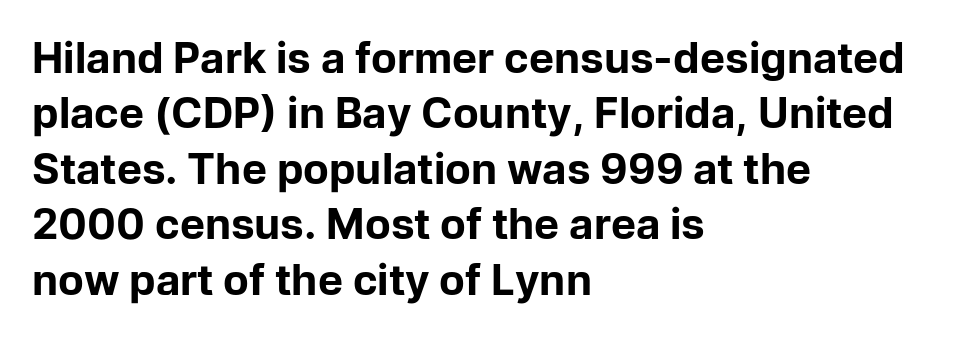
The image shows 42 px bold sans-serif type, upright; set left-aligned, normal line spacing (1.32x), normal letter spacing, not underlined; low stroke contrast and a medium x-height.
